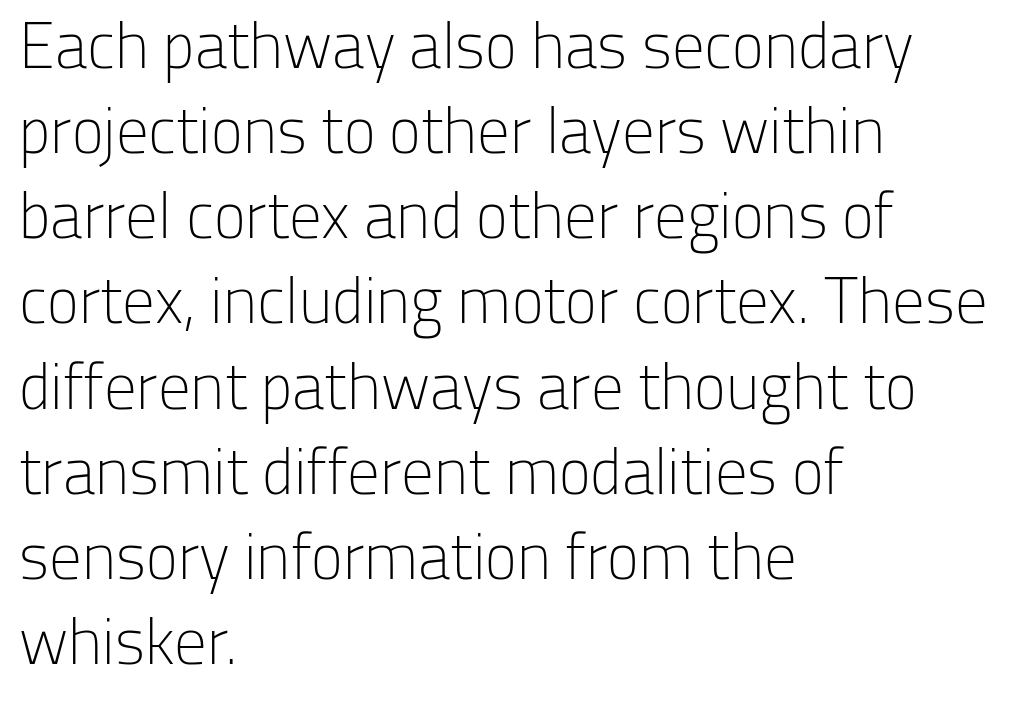
{"serif": "no", "italic": "no", "bold": "no", "weight": "light", "width": "normal", "stroke_contrast": "low", "x_height": "medium", "monospaced": "no", "underline": "no", "align": "left", "line_spacing": "normal", "line_spacing_ratio": 1.31, "letter_spacing": "normal", "letter_spacing_em": 0.0, "glyph_px": 65}
